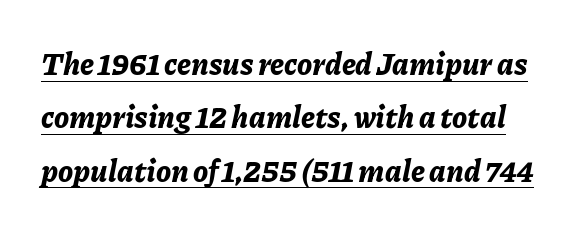
{"italic": "yes", "lean": "right", "slant_degrees": 11, "bold": "yes", "weight": "bold", "width": "normal", "stroke_contrast": "low", "x_height": "medium", "monospaced": "no", "underline": "yes", "line_spacing_ratio": 1.78, "letter_spacing": "normal", "letter_spacing_em": 0.0, "glyph_px": 30}
